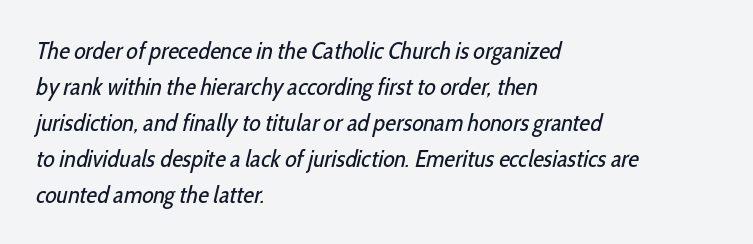
The characters are drawn with everyday or finer stroke widths. This sample is left-justified, so line endings fall wherever the words run out. Successive baselines arrive at the customary interval. Short note: letters normally spaced.
